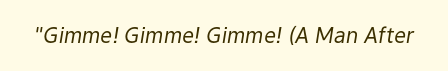
{"italic": "yes", "lean": "right", "slant_degrees": 9, "bold": "no", "underline": "no", "letter_spacing": "normal", "letter_spacing_em": 0.0, "glyph_px": 21}
